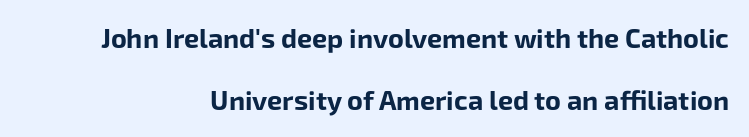
Q: Is the text bold? A: Yes.
Q: Is the text italic (slanted)? A: No, it is upright.
Q: Is the text underlined? A: No.
Q: Is the spacing between letters normal or unusually wide? A: Normal.
Q: Is the spacing between lines tight, normal or loose? A: Loose.
